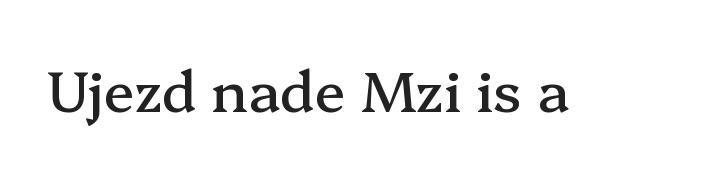
Serif or sans? Serif — the stroke terminals have little feet. The passage shown is typed in a proportional face where columns would drift. Quick note: not italic, upright. Observe the ordinary spacing: letters are neighbours, not strangers.
